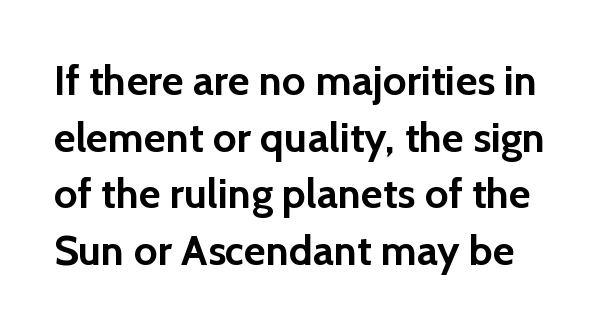
You'd pick this weight for a headline — it's a proper bold. Nope, no serifs anywhere on these letters. The block of text has a typical density, with ordinary space between rows. Do the characters align in a grid? No, the font is proportional.
